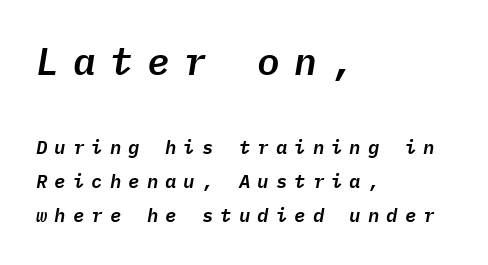
The image shows 38 px text type, italic (leaning right), monospaced; set left-aligned, line spacing 1.79x, unusually wide letter spacing (+0.37 em), not underlined; the first (top) block is 2.0x larger; low stroke contrast and a medium x-height.
